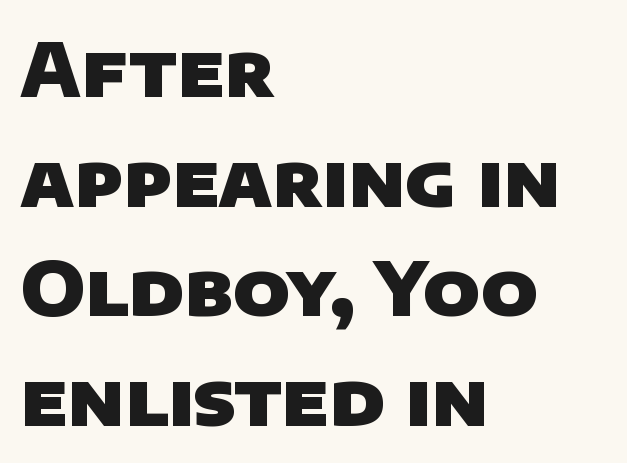
Grotesque or geometric, the face here clearly has no serifs. This sample has the flowing, uneven cadence of proportional lettering. Inter-character spacing is left at the font's built-in metrics. The text block is weighted toward the left margin, trailing off unevenly rightward. Leading matches the norm, producing a regular column. The sample has been set heavy, in full bold.
